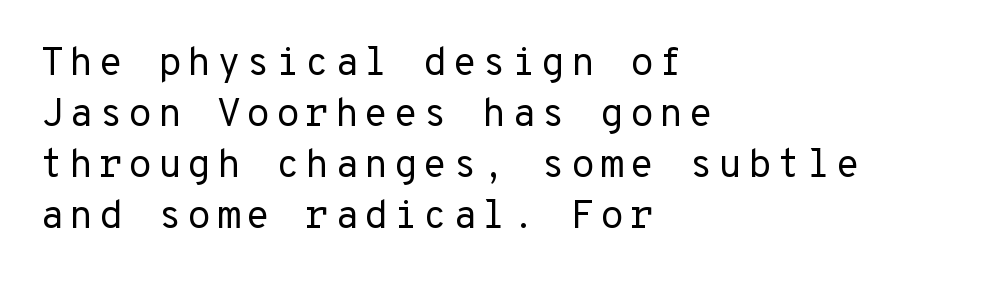
{"serif": "no", "italic": "no", "bold": "no", "weight": "regular", "width": "normal", "stroke_contrast": "low", "x_height": "medium", "underline": "no", "align": "left", "line_spacing": "normal", "line_spacing_ratio": 1.31, "glyph_px": 39}
